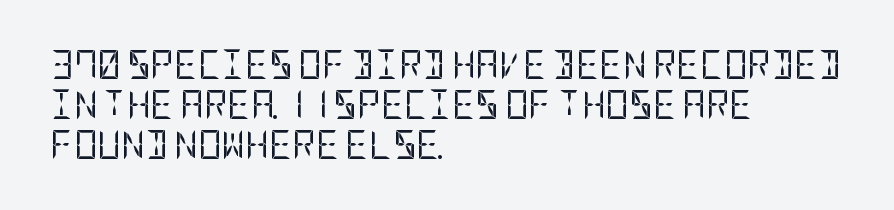
The image shows 29 px regular-weight, condensed sans-serif type, upright; set left-aligned, normal line spacing (1.38x), normal letter spacing, not underlined; low stroke contrast and a large x-height.
